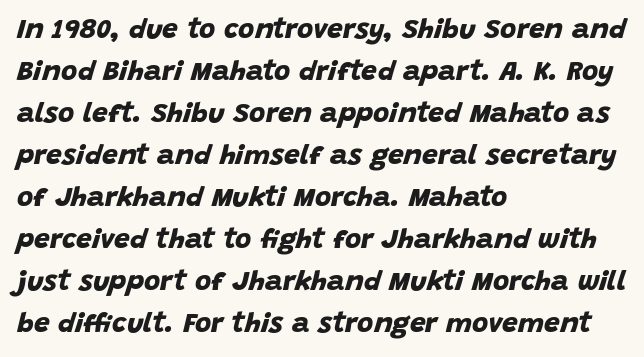
Heavy, bold letterforms. Is this a fixed-width face? No — the glyphs have proportional, varying widths. Classification — sans serif. This rendering leaves character spacing at its baseline value.
